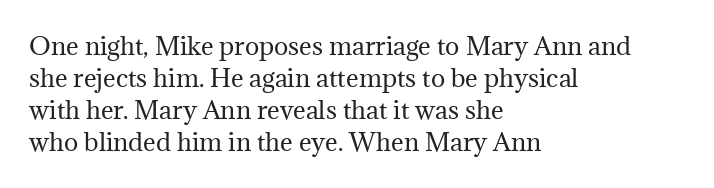
The strip under each line holds only bare page. You could call the tracking neutral — neither tight nor loose. Where is the straight margin? On the left. Upright lettering throughout. The weight tops out at a normal text grade.
